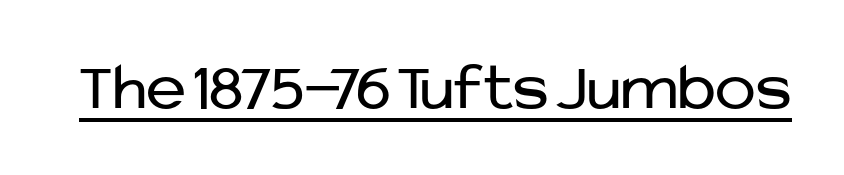
Q: Is the text bold? A: No.
Q: Is the text italic (slanted)? A: No, it is upright.
Q: Is the typeface a serif or a sans-serif typeface? A: Sans-serif.
Q: Is the text underlined? A: Yes.
Q: Is the spacing between letters normal or unusually wide? A: Normal.
Q: Width (condensed, normal, or wide)? A: Normal.
Q: Stroke contrast? A: Low.
Q: x-height? A: Medium.
Q: Monospaced? A: No.
